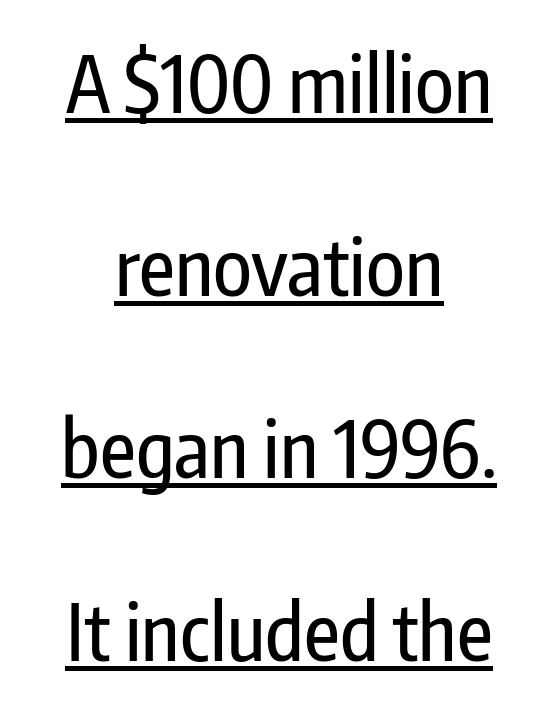
Q: Is the text italic (slanted)? A: No, it is upright.
Q: Is the typeface a serif or a sans-serif typeface? A: Sans-serif.
Q: Is the text underlined? A: Yes.
Q: How is the paragraph aligned? A: Centered.
Q: Is the spacing between letters normal or unusually wide? A: Normal.
Q: Is the spacing between lines tight, normal or loose? A: Loose.
Q: Width (condensed, normal, or wide)? A: Condensed.
Q: Stroke contrast? A: Low.
Q: x-height? A: Medium.
Q: Monospaced? A: No.
